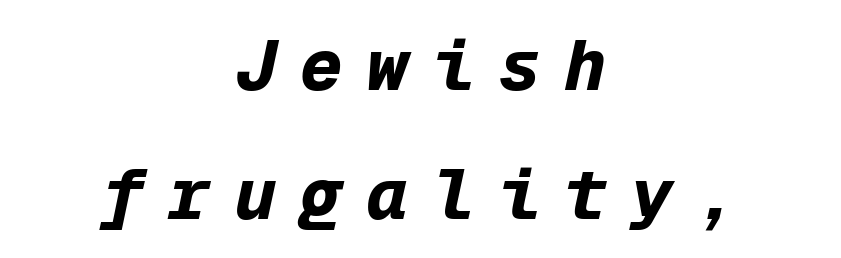
{"italic": "yes", "lean": "right", "slant_degrees": 12, "bold": "yes", "weight": "bold", "width": "normal", "stroke_contrast": "low", "x_height": "medium", "monospaced": "yes", "underline": "no", "align": "center", "line_spacing_ratio": 1.81, "letter_spacing": "wide", "letter_spacing_em": 0.33, "glyph_px": 71}
